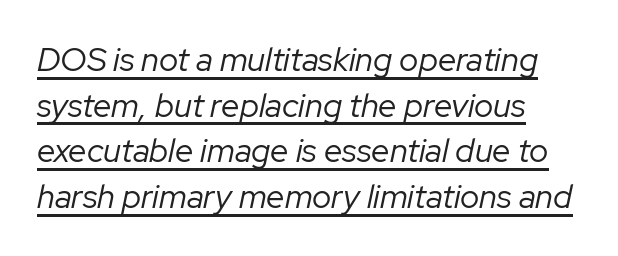
Here the designer chose a conventional face with non-uniform glyph widths. If you drew a ruler down the left edge, every line would touch it. You could call the tracking neutral — neither tight nor loose. The glyphs look as if they've been sheared to an angle. Horizontal bands of white between lines are of average thickness. Students, observe the line beneath the letters — that is underlining.
